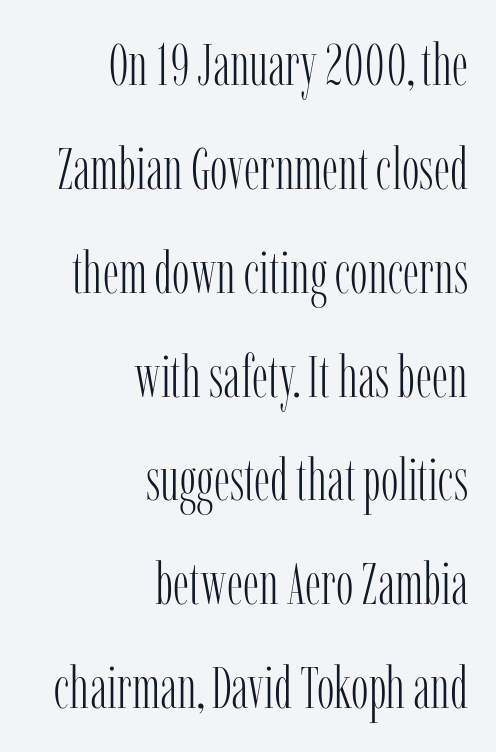
Q: Is the text bold? A: No.
Q: Is the text italic (slanted)? A: No, it is upright.
Q: Is the typeface a serif or a sans-serif typeface? A: Serif.
Q: Is the text underlined? A: No.
Q: How is the paragraph aligned? A: Right-aligned.
Q: Is the spacing between letters normal or unusually wide? A: Normal.
Q: Width (condensed, normal, or wide)? A: Condensed.
Q: Stroke contrast? A: Low.
Q: x-height? A: Medium.
Q: Monospaced? A: No.
